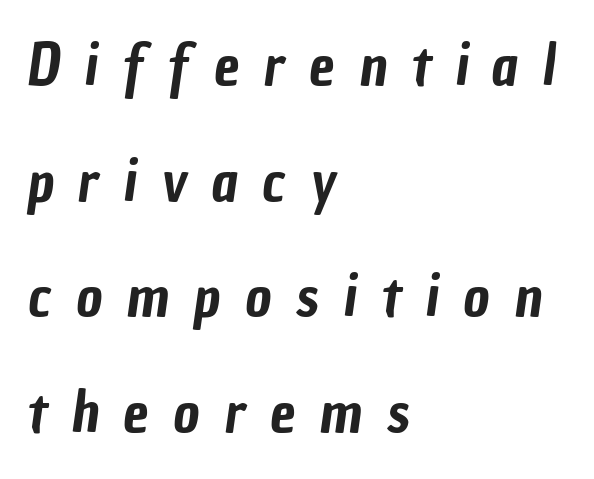
Q: Is the typeface a serif or a sans-serif typeface? A: Sans-serif.
Q: Is the text underlined? A: No.
Q: How is the paragraph aligned? A: Left-aligned.
Q: Is the spacing between letters normal or unusually wide? A: Unusually wide.
Q: Is the spacing between lines tight, normal or loose? A: Loose.
Q: Width (condensed, normal, or wide)? A: Condensed.
Q: Stroke contrast? A: Low.
Q: x-height? A: Medium.
Q: Monospaced? A: No.
